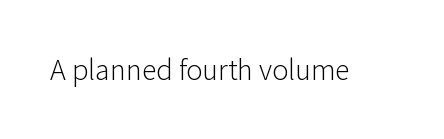
The image shows 30 px light sans-serif type, upright; set normal letter spacing, not underlined; low stroke contrast and a medium x-height.
